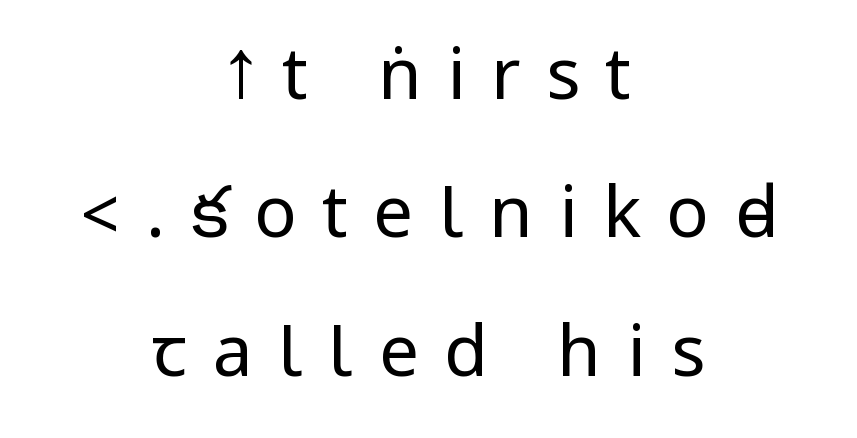
Compared with a flush-left layout, this one balances lines on the center instead. I'd call this a sans setting — the letters go barefoot. Is the letter spacing exaggerated? Yes — the characters are pushed far apart. Heft: none added — not bold. The lines are spread far apart with generous leading. You can tell it's not italic because the verticals are truly vertical.
